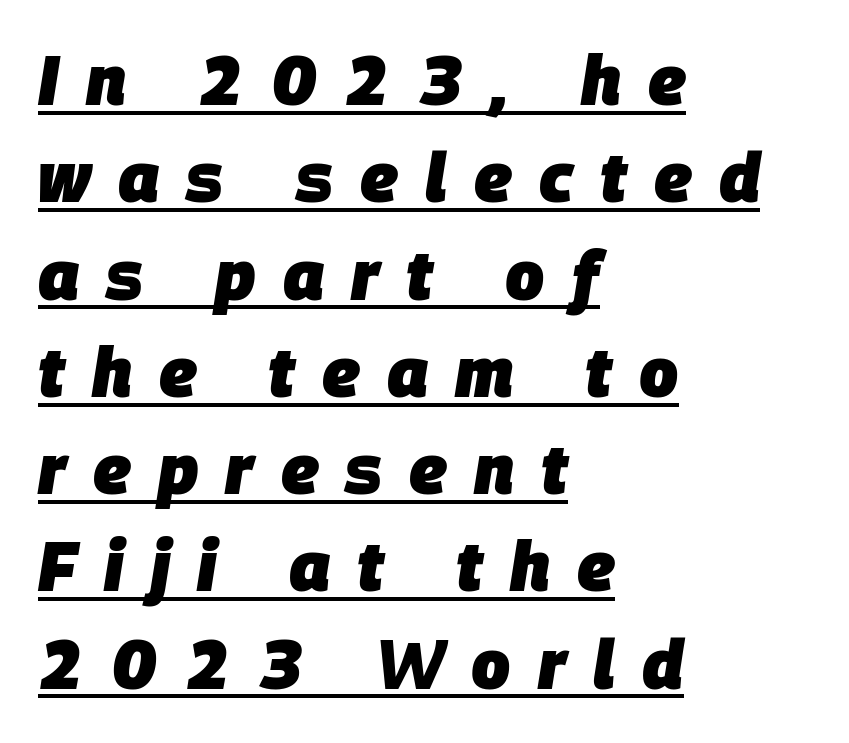
{"italic": "yes", "lean": "right", "slant_degrees": 9, "bold": "yes", "weight": "heavy", "width": "normal", "stroke_contrast": "low", "x_height": "large", "monospaced": "no", "underline": "yes", "align": "left", "line_spacing": "normal", "line_spacing_ratio": 1.41, "letter_spacing": "wide", "letter_spacing_em": 0.39, "glyph_px": 69}
